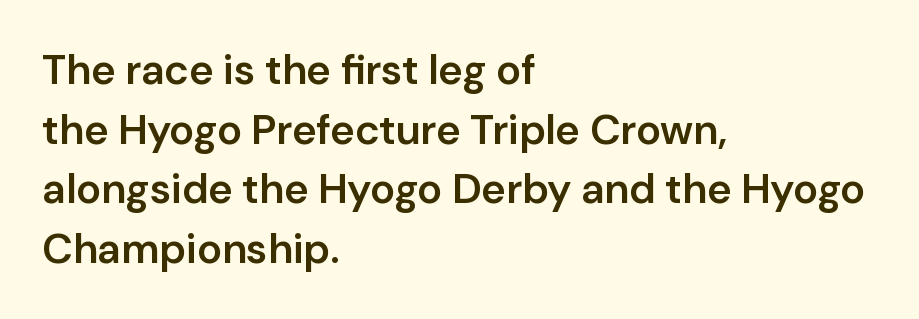
Descenders are the only things crossing below the line. This is roman type, the default non-slanted kind. Serifs: no, the terminals of the letterforms are clean. Caption: multi-line text, flush left, ragged right.
